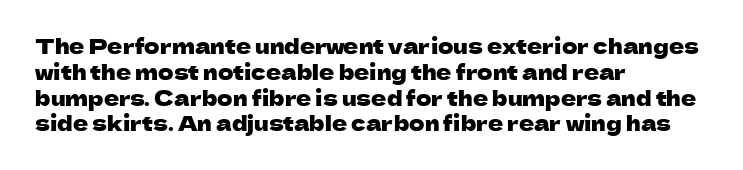
{"italic": "no", "underline": "no", "align": "left", "line_spacing_ratio": 1.23, "letter_spacing": "normal", "letter_spacing_em": 0.0, "glyph_px": 21}
